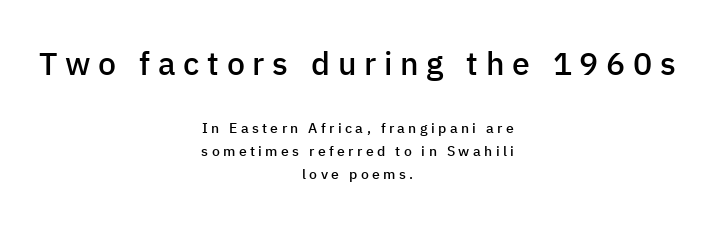
{"serif": "no", "italic": "no", "bold": "semi", "weight": "semibold", "width": "normal", "stroke_contrast": "low", "x_height": "medium", "monospaced": "no", "underline": "no", "align": "center", "line_spacing": "normal", "line_spacing_ratio": 1.64, "letter_spacing": "wide", "letter_spacing_em": 0.24, "larger_block": "first", "size_ratio": 2.29, "glyph_px": 32}
